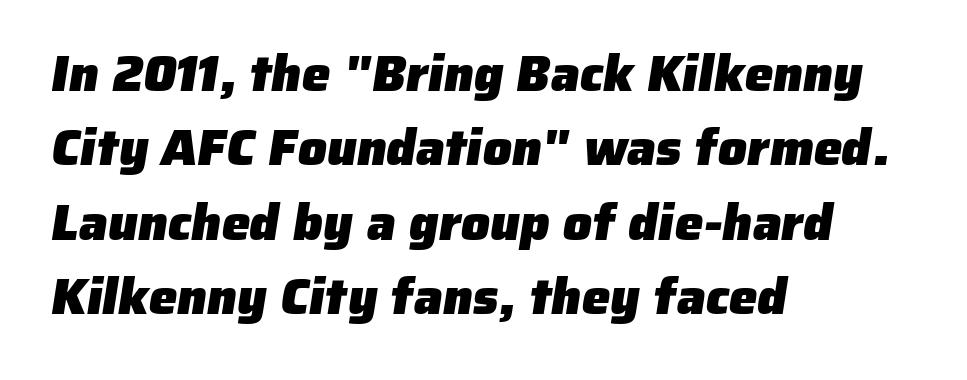
{"serif": "no", "bold": "yes", "weight": "heavy", "width": "normal", "stroke_contrast": "low", "x_height": "medium", "monospaced": "no", "underline": "no", "align": "left", "line_spacing": "normal", "line_spacing_ratio": 1.46, "letter_spacing": "normal", "letter_spacing_em": 0.0, "glyph_px": 51}
